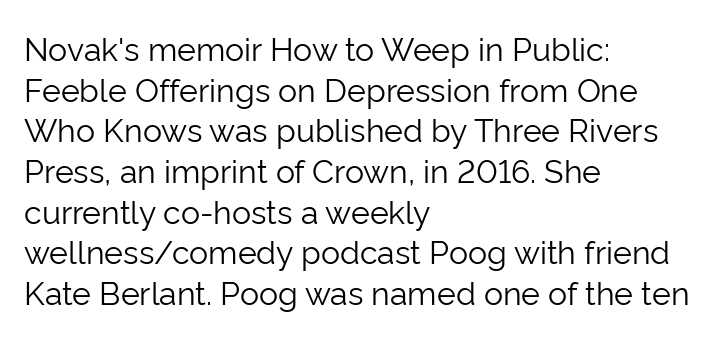
Visually the block forms a straight wall on the left and a jagged coastline on the right. Italic: no, the glyphs are upright roman. Descenders are the only things crossing below the line. Students, observe: this is what conventionally led text looks like. Check where the strokes stop: nothing finishes them off — pure sans. Vertical stems look standard width or narrower in stroke.
